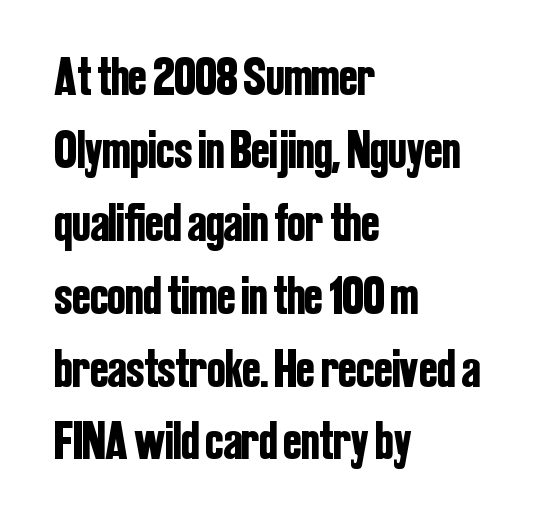
{"serif": "no", "italic": "no", "width": "condensed", "stroke_contrast": "low", "x_height": "medium", "monospaced": "no", "underline": "no", "align": "left", "line_spacing": "normal", "line_spacing_ratio": 1.35, "letter_spacing": "normal", "letter_spacing_em": 0.0, "glyph_px": 54}
